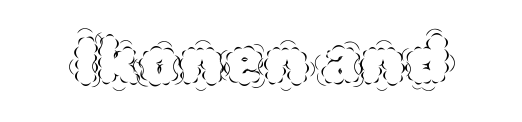
The image shows 65 px thin type, upright; set normal letter spacing, not underlined; a large x-height.
